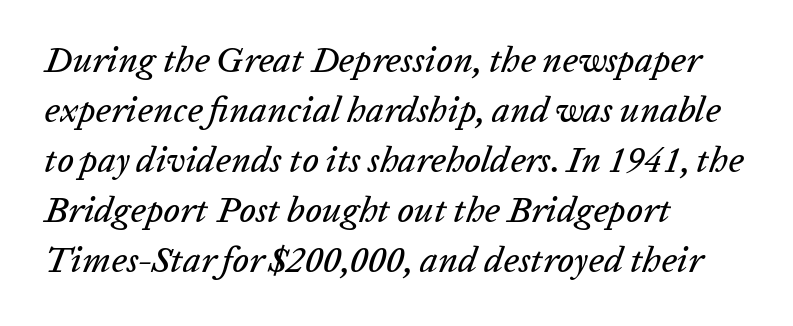
Q: Is the text italic (slanted)? A: Yes, it leans right by about 20 degrees.
Q: Is the text underlined? A: No.
Q: How is the paragraph aligned? A: Left-aligned.
Q: Is the spacing between letters normal or unusually wide? A: Normal.
Q: Is the spacing between lines tight, normal or loose? A: Normal.
Q: Width (condensed, normal, or wide)? A: Normal.
Q: Stroke contrast? A: Low.
Q: x-height? A: Medium.
Q: Monospaced? A: No.
